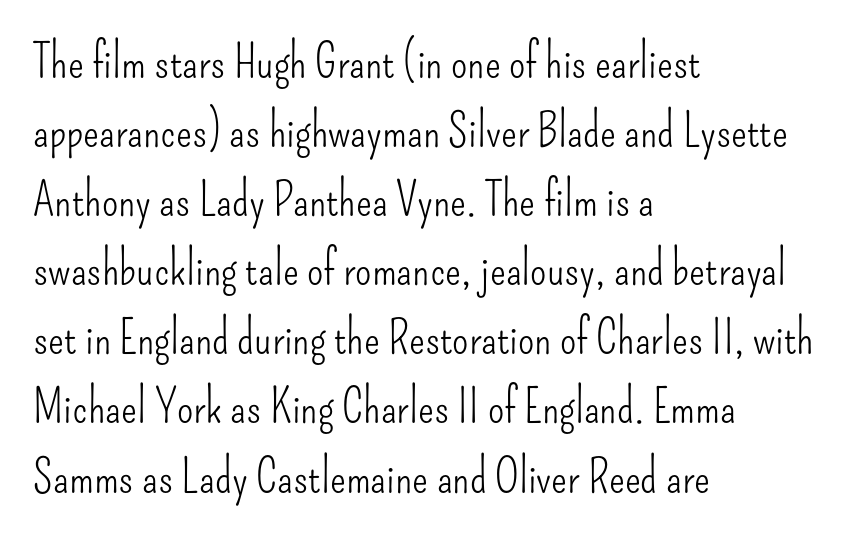
Q: Is the text bold? A: No.
Q: Is the text italic (slanted)? A: No, it is upright.
Q: Is the typeface a serif or a sans-serif typeface? A: Sans-serif.
Q: Is the text underlined? A: No.
Q: How is the paragraph aligned? A: Left-aligned.
Q: Is the spacing between letters normal or unusually wide? A: Normal.
Q: Is the spacing between lines tight, normal or loose? A: Normal.
Q: Width (condensed, normal, or wide)? A: Condensed.
Q: Stroke contrast? A: Low.
Q: x-height? A: Small.
Q: Monospaced? A: No.
